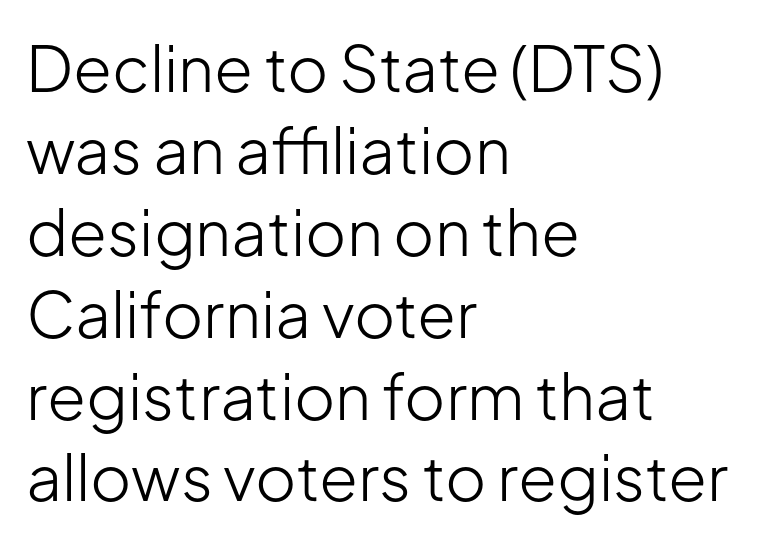
Q: Is the text bold? A: No.
Q: Is the text italic (slanted)? A: No, it is upright.
Q: Is the typeface a serif or a sans-serif typeface? A: Sans-serif.
Q: Is the text underlined? A: No.
Q: How is the paragraph aligned? A: Left-aligned.
Q: Is the spacing between letters normal or unusually wide? A: Normal.
Q: Is the spacing between lines tight, normal or loose? A: Normal.
Q: Width (condensed, normal, or wide)? A: Normal.
Q: Stroke contrast? A: Low.
Q: x-height? A: Medium.
Q: Monospaced? A: No.
